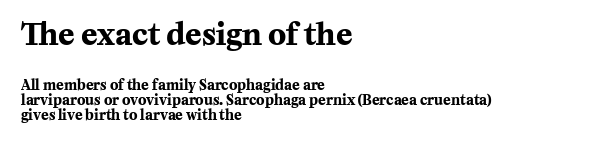
The image shows 30 px bold serif type, upright; set left-aligned, tight line spacing (1.09x), normal letter spacing, not underlined; the first (top) block is 2.14x larger; medium stroke contrast and a medium x-height.
